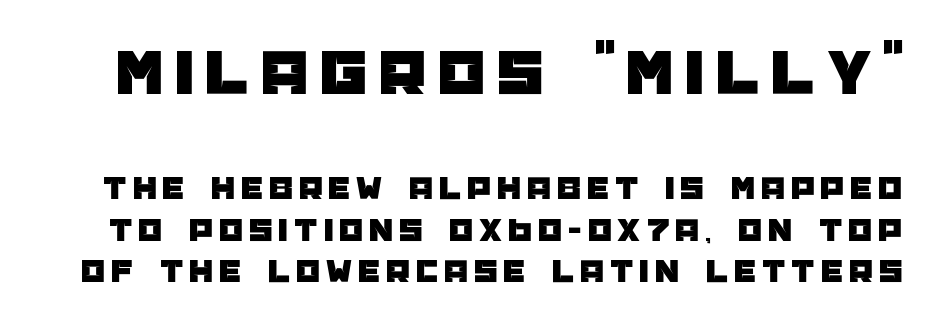
Note: no serifs on the glyphs. The string is rendered with underlining switched off. Style check: upright. Type size steps down from the first block to the second.
